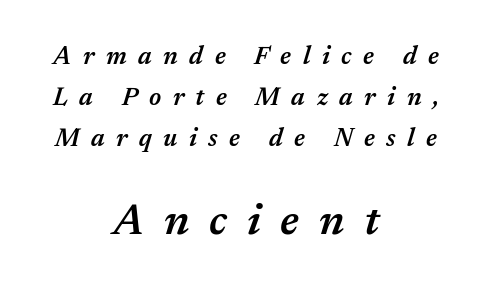
Q: Is the text bold? A: Semi-bold.
Q: Is the text italic (slanted)? A: Yes, it leans right by about 17 degrees.
Q: Is the text underlined? A: No.
Q: How is the paragraph aligned? A: Centered.
Q: Is the spacing between letters normal or unusually wide? A: Unusually wide.
Q: Is the spacing between lines tight, normal or loose? A: Normal.
Q: Which block of text is set in a larger size, the first (top) or the second (bottom)? A: The second (bottom) one.
Q: Width (condensed, normal, or wide)? A: Normal.
Q: Stroke contrast? A: Medium.
Q: x-height? A: Medium.
Q: Monospaced? A: No.
